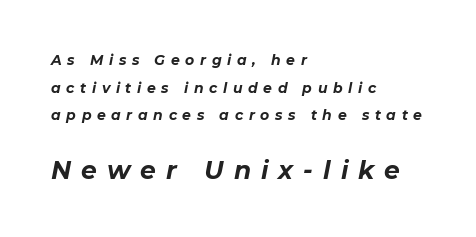
{"italic": "yes", "lean": "right", "slant_degrees": 11, "bold": "yes", "underline": "no", "align": "left", "line_spacing": "loose", "line_spacing_ratio": 1.97, "letter_spacing": "wide", "letter_spacing_em": 0.4, "larger_block": "second", "size_ratio": 1.79, "glyph_px": 25}
